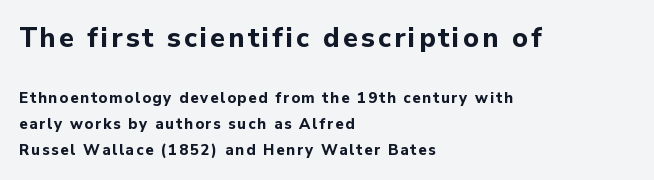
The image shows 27 px bold type, upright; set left-aligned, line spacing 1.72x, not underlined; the first (top) block is 1.8x larger.
